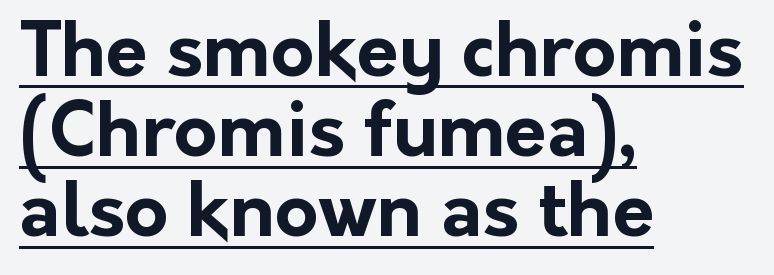
{"serif": "no", "italic": "no", "bold": "yes", "weight": "bold", "width": "normal", "stroke_contrast": "low", "x_height": "medium", "monospaced": "no", "underline": "yes", "align": "left", "line_spacing": "tight", "line_spacing_ratio": 1.07, "letter_spacing": "normal", "letter_spacing_em": 0.0, "glyph_px": 75}
